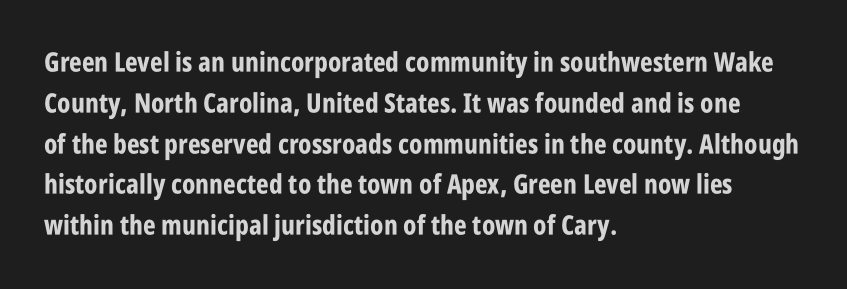
Q: Is the text bold? A: Yes.
Q: Is the text italic (slanted)? A: No, it is upright.
Q: Is the text underlined? A: No.
Q: How is the paragraph aligned? A: Left-aligned.
Q: Is the spacing between letters normal or unusually wide? A: Normal.
Q: Is the spacing between lines tight, normal or loose? A: Normal.
